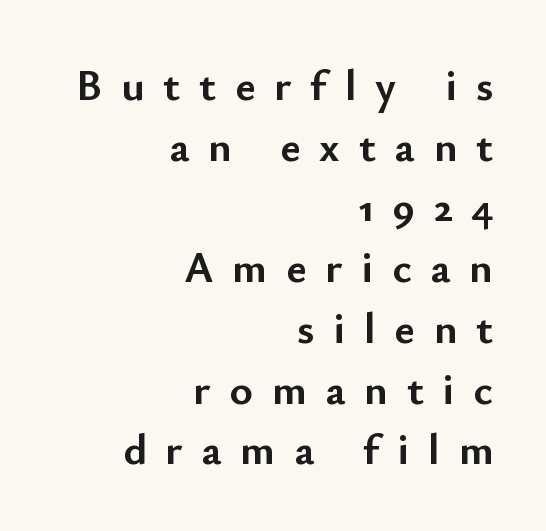
Q: Is the text bold? A: Yes.
Q: Is the text italic (slanted)? A: No, it is upright.
Q: Is the typeface a serif or a sans-serif typeface? A: Sans-serif.
Q: Is the text underlined? A: No.
Q: How is the paragraph aligned? A: Right-aligned.
Q: Is the spacing between letters normal or unusually wide? A: Unusually wide.
Q: Is the spacing between lines tight, normal or loose? A: Normal.
Q: Width (condensed, normal, or wide)? A: Normal.
Q: Stroke contrast? A: Low.
Q: x-height? A: Small.
Q: Monospaced? A: No.
